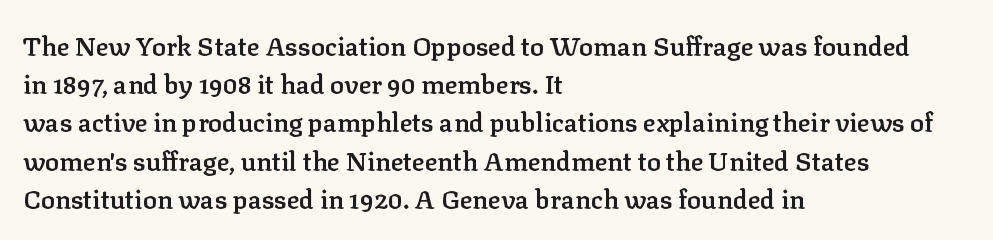
{"italic": "no", "bold": "semi", "underline": "no", "align": "left", "line_spacing": "normal", "line_spacing_ratio": 1.47, "letter_spacing": "normal", "letter_spacing_em": 0.0, "glyph_px": 26}
